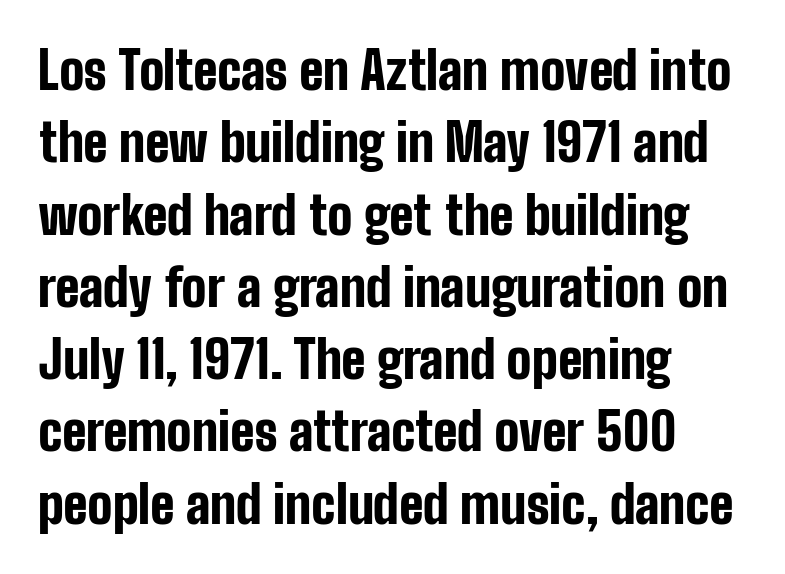
The strokes are fattened all the way to bold. The space beneath each line is pristine and unruled. Does extra space separate the letters? No, they use regular spacing. Compared with typical paragraphs, the rows here are spaced about the same.
